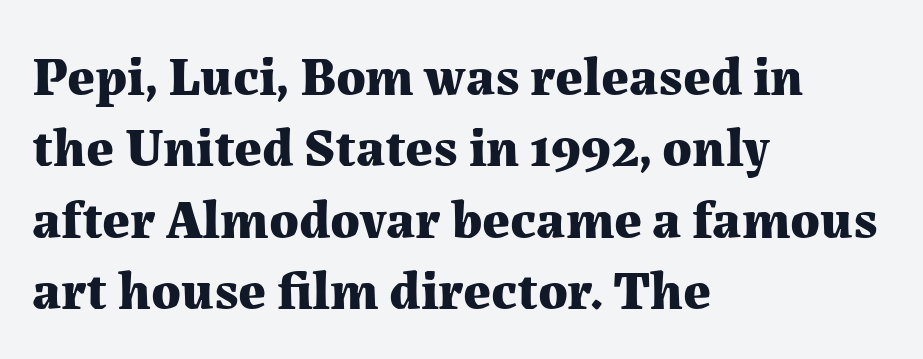
The image shows 55 px bold serif type, upright; set left-aligned, normal line spacing (1.3x), normal letter spacing, not underlined; medium stroke contrast and a medium x-height.
